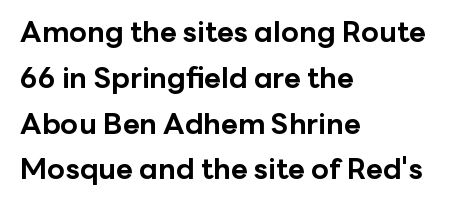
Horizontally, the lines are justified to the leading edge only. No feet cap the strokes, marking this as sans-serif type. Does the weight exceed regular? Yes, all the way to bold. No extra tracking has been applied to these lines. Clear beneath every line of the passage.
